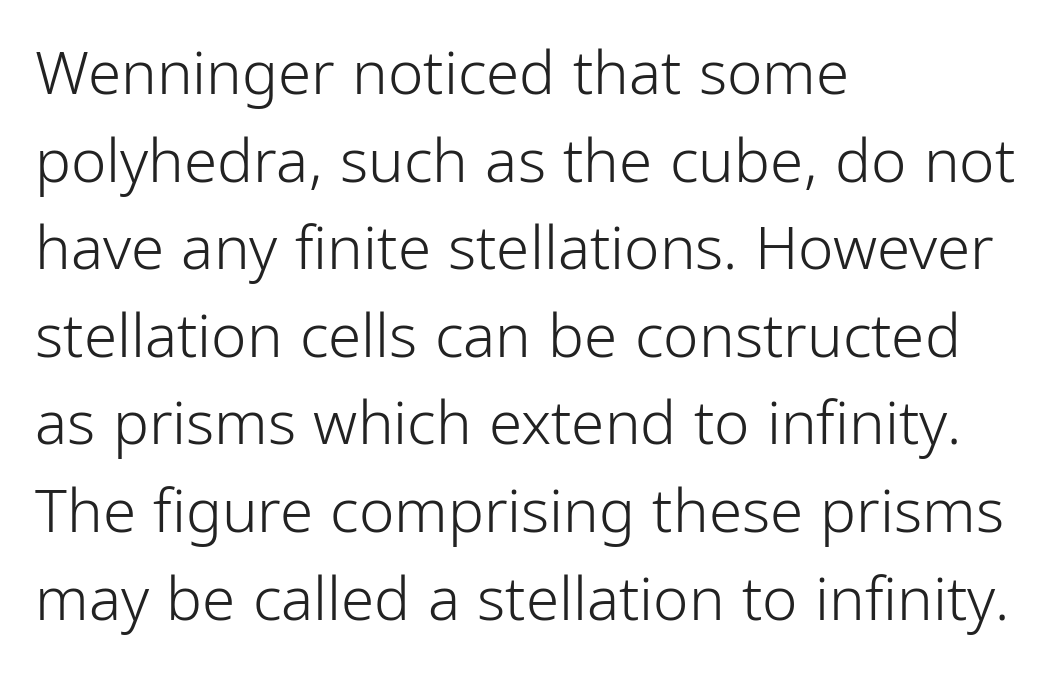
The image shows 60 px light, condensed sans-serif type, upright; set left-aligned, normal line spacing (1.46x), normal letter spacing, not underlined; low stroke contrast and a medium x-height.
